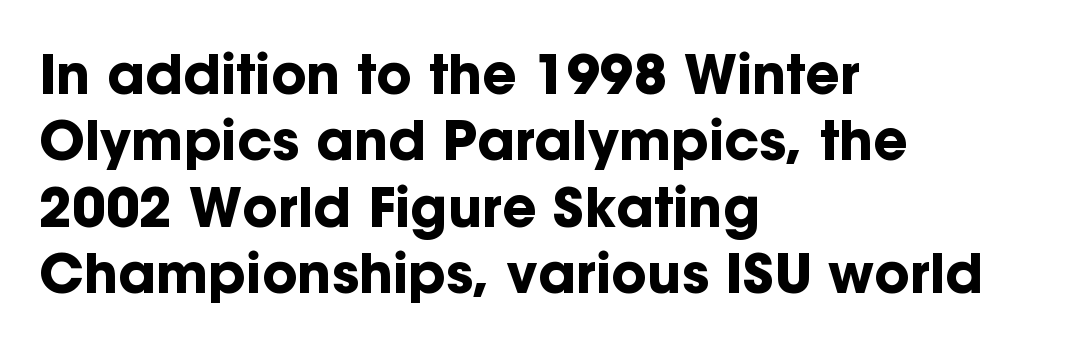
This sample has the flowing, uneven cadence of proportional lettering. Default kerning and tracking; the words read as compact shapes. The area under the type is left untouched. You'd pick this weight for a headline — it's a proper bold.
